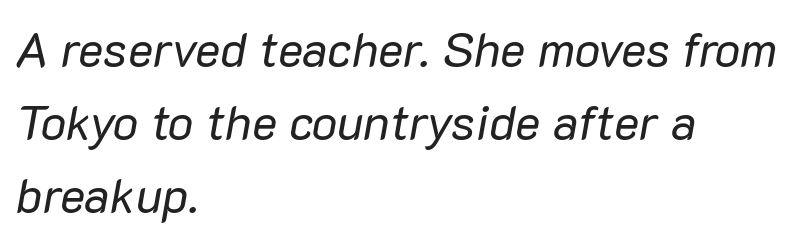
The font's italic variant was chosen for this text. These lines are rendered in a variable-pitch font. Tracking value appears to be zero — textbook default spacing. The passage is arranged the way most books set body copy — flush left. The designer left line spacing at the default. Summary of weight: not heavy and not bold.
